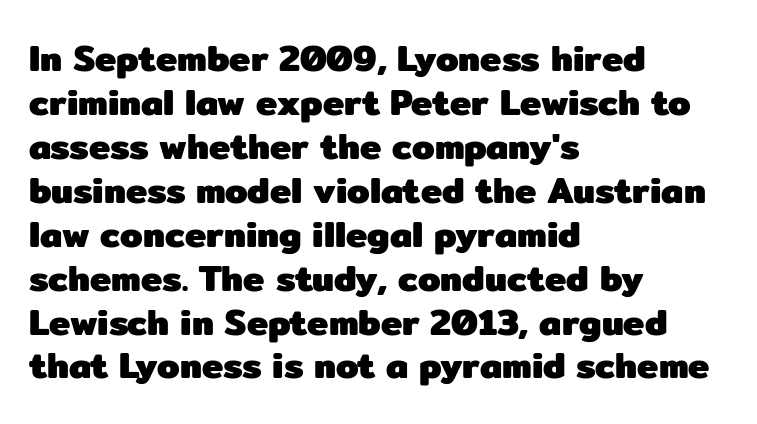
{"serif": "no", "italic": "no", "bold": "yes", "weight": "heavy", "width": "normal", "stroke_contrast": "low", "x_height": "medium", "monospaced": "no", "underline": "no", "align": "left", "line_spacing_ratio": 1.22, "letter_spacing": "normal", "letter_spacing_em": 0.0, "glyph_px": 36}
